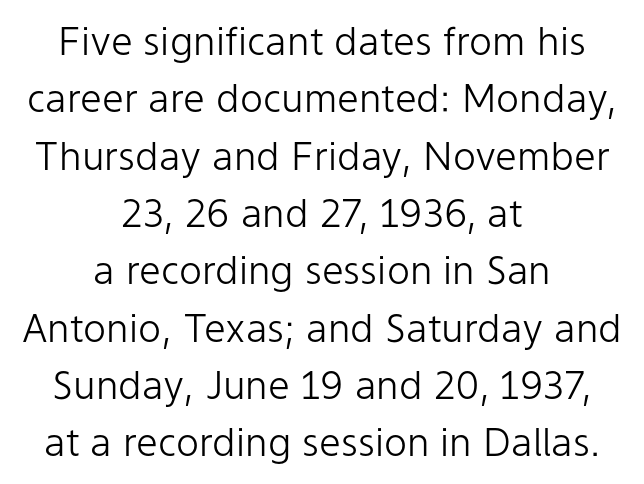
Weight: regular or lighter. The face used here is proportionally spaced, like ordinary book or web type. Check under the words: just untouched page. I'd call this a sans setting — the letters go barefoot. The rendering positions every line midway between the sides. A typesetter would mark this as roman, not italic.
